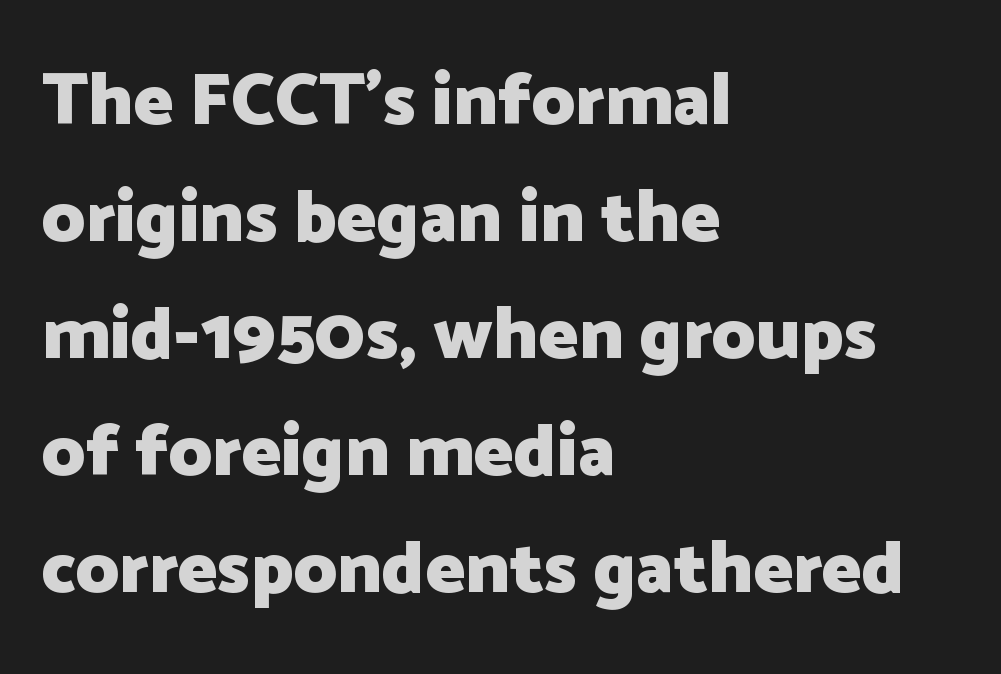
If you measured baseline to baseline, you'd find a middling distance. The glyphs have the mass of a bold cut. Letterform terminals end flat and unadorned throughout the passage. The rendering anchors every line to the left-hand side.
